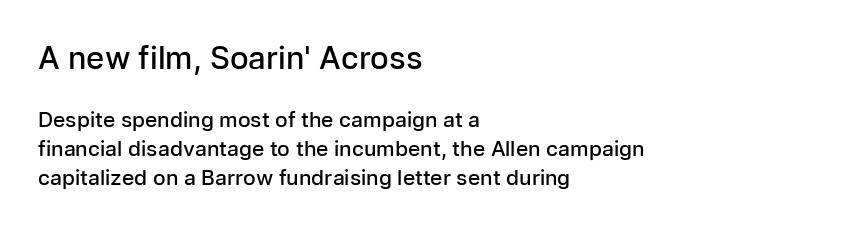
Q: Is the text bold? A: Semi-bold.
Q: Is the text italic (slanted)? A: No, it is upright.
Q: Is the typeface a serif or a sans-serif typeface? A: Sans-serif.
Q: Is the text underlined? A: No.
Q: How is the paragraph aligned? A: Left-aligned.
Q: Is the spacing between letters normal or unusually wide? A: Normal.
Q: Is the spacing between lines tight, normal or loose? A: Normal.
Q: Which block of text is set in a larger size, the first (top) or the second (bottom)? A: The first (top) one.
Q: Width (condensed, normal, or wide)? A: Normal.
Q: Stroke contrast? A: Low.
Q: x-height? A: Medium.
Q: Monospaced? A: No.
